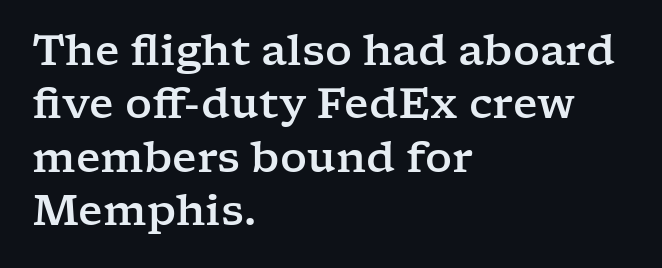
{"serif": "yes", "italic": "no", "width": "wide", "stroke_contrast": "low", "x_height": "medium", "monospaced": "no", "underline": "no", "align": "left", "line_spacing": "normal", "line_spacing_ratio": 1.27, "letter_spacing": "normal", "letter_spacing_em": 0.0, "glyph_px": 42}
